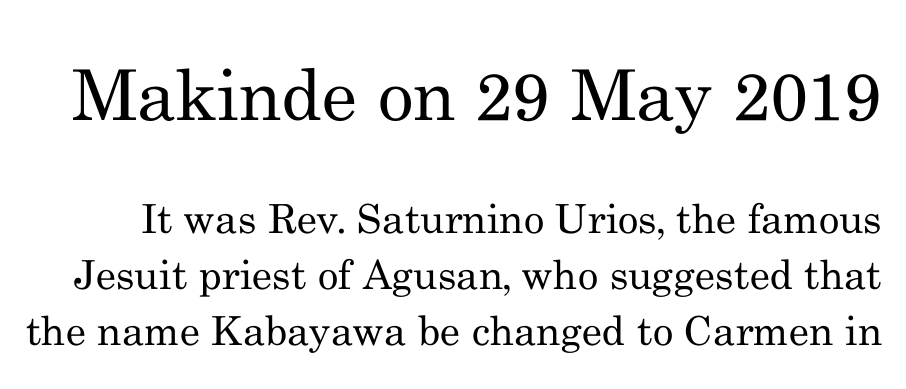
The image shows 70 px regular-weight serif type, upright; set normal line spacing (1.4x), normal letter spacing, not underlined; the first (top) block is 1.75x larger; medium stroke contrast and a small x-height.
